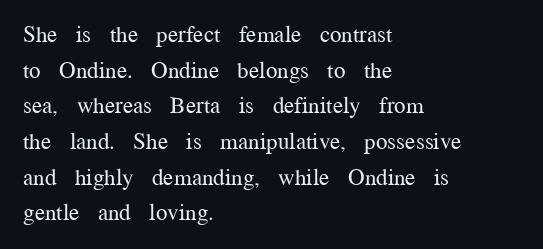
Q: Is the text bold? A: No.
Q: Is the text italic (slanted)? A: No, it is upright.
Q: Is the text underlined? A: No.
Q: How is the paragraph aligned? A: Left-aligned.
Q: Is the spacing between letters normal or unusually wide? A: Normal.
Q: Is the spacing between lines tight, normal or loose? A: Normal.
